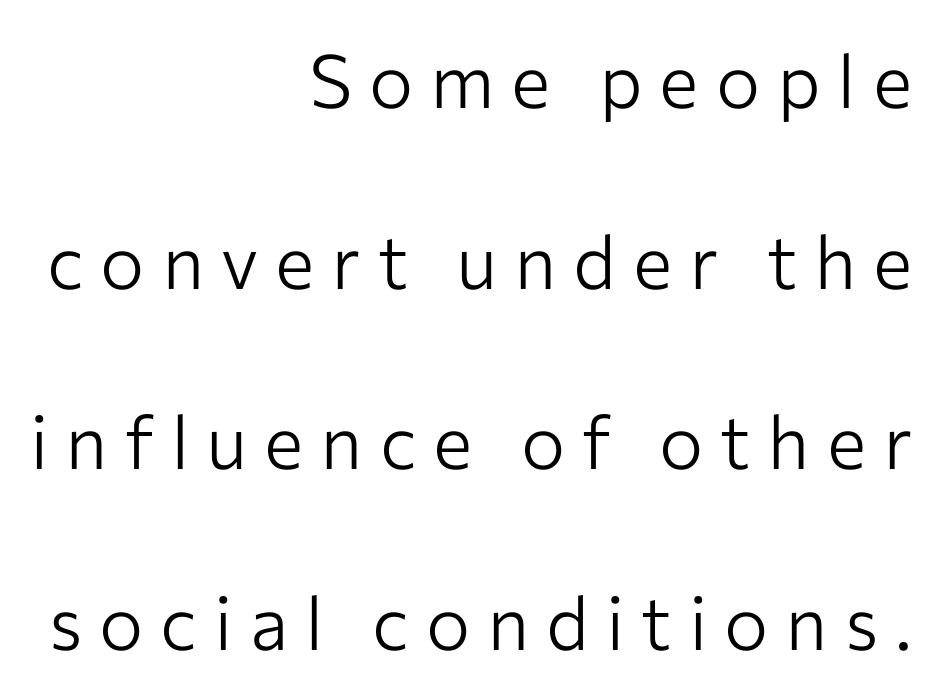
Q: Is the text bold? A: No.
Q: Is the text italic (slanted)? A: No, it is upright.
Q: Is the typeface a serif or a sans-serif typeface? A: Sans-serif.
Q: Is the text underlined? A: No.
Q: How is the paragraph aligned? A: Right-aligned.
Q: Is the spacing between letters normal or unusually wide? A: Unusually wide.
Q: Is the spacing between lines tight, normal or loose? A: Loose.
Q: Width (condensed, normal, or wide)? A: Normal.
Q: Stroke contrast? A: Low.
Q: x-height? A: Medium.
Q: Monospaced? A: No.
